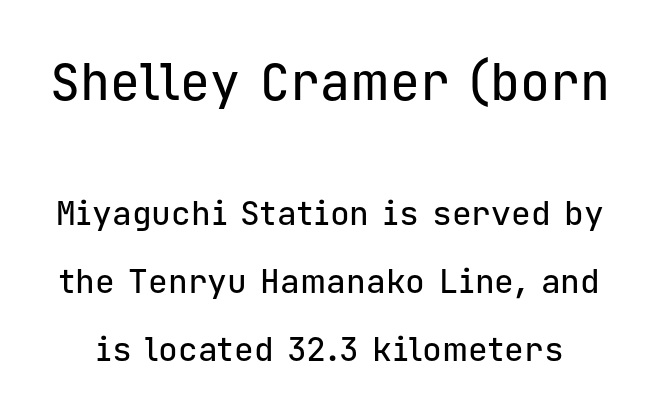
{"serif": "no", "italic": "no", "width": "normal", "stroke_contrast": "low", "x_height": "medium", "monospaced": "yes", "underline": "no", "line_spacing": "loose", "line_spacing_ratio": 2.05, "letter_spacing": "normal", "letter_spacing_em": 0.0, "larger_block": "first", "size_ratio": 1.52, "glyph_px": 50}
